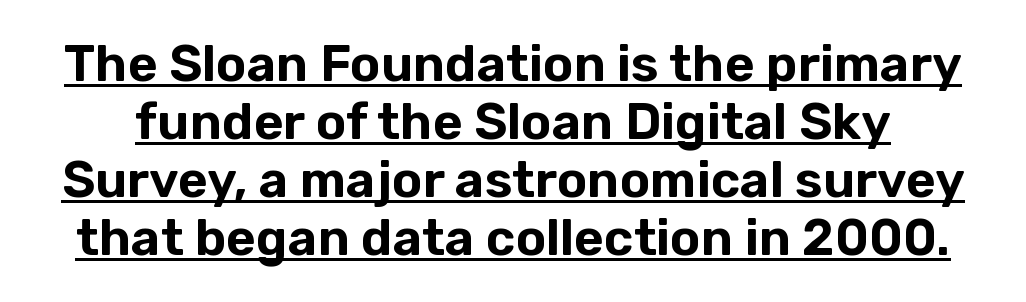
{"serif": "no", "italic": "no", "width": "normal", "stroke_contrast": "low", "x_height": "medium", "monospaced": "no", "underline": "yes", "line_spacing": "tight", "line_spacing_ratio": 1.14, "letter_spacing": "normal", "letter_spacing_em": 0.0, "glyph_px": 51}
